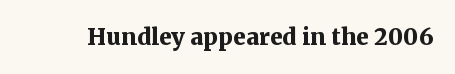
The image shows 23 px bold type, upright; set normal letter spacing, not underlined.
